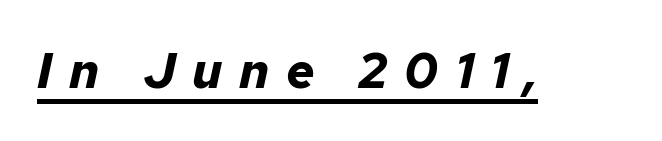
{"italic": "yes", "lean": "right", "slant_degrees": 12, "bold": "yes", "weight": "bold", "width": "normal", "stroke_contrast": "low", "x_height": "medium", "monospaced": "no", "underline": "yes", "letter_spacing": "wide", "letter_spacing_em": 0.33, "glyph_px": 50}
